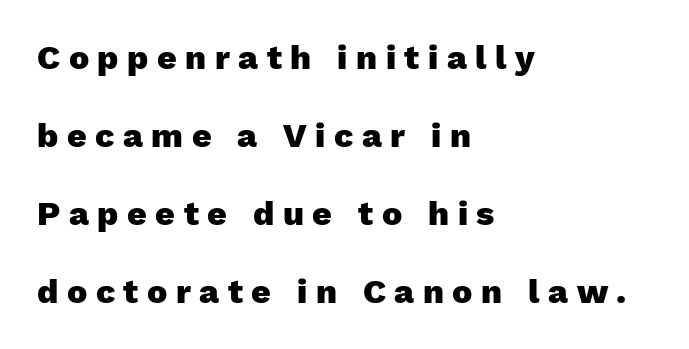
Q: Is the text bold? A: Yes.
Q: Is the text italic (slanted)? A: No, it is upright.
Q: Is the typeface a serif or a sans-serif typeface? A: Sans-serif.
Q: Is the text underlined? A: No.
Q: How is the paragraph aligned? A: Left-aligned.
Q: Is the spacing between letters normal or unusually wide? A: Unusually wide.
Q: Is the spacing between lines tight, normal or loose? A: Loose.
Q: Width (condensed, normal, or wide)? A: Normal.
Q: Stroke contrast? A: Low.
Q: x-height? A: Medium.
Q: Monospaced? A: No.
